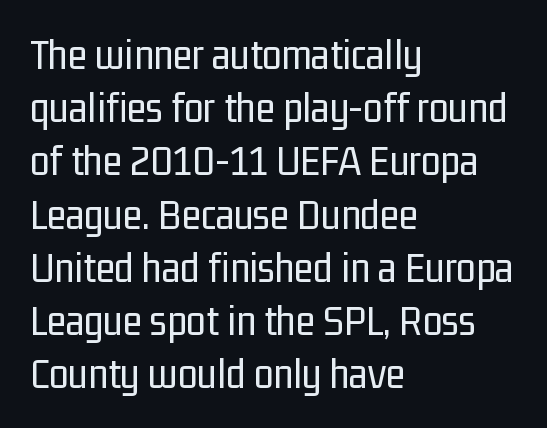
{"serif": "no", "italic": "no", "bold": "no", "weight": "regular", "width": "condensed", "stroke_contrast": "low", "x_height": "medium", "monospaced": "no", "underline": "no", "align": "left", "line_spacing_ratio": 1.21, "letter_spacing": "normal", "letter_spacing_em": 0.0, "glyph_px": 44}
